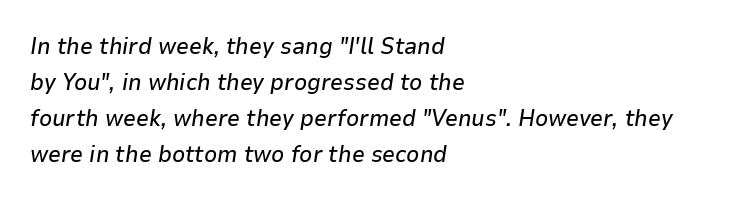
The image shows 23 px text type, italic (leaning right); set left-aligned, normal line spacing (1.57x), normal letter spacing, not underlined.
